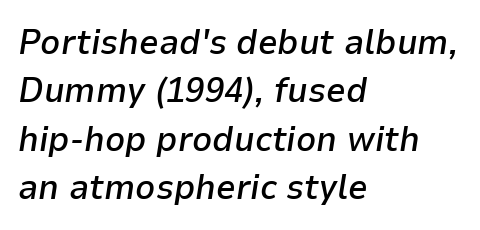
Q: Is the text bold? A: Semi-bold.
Q: Is the text italic (slanted)? A: Yes, it leans right by about 9 degrees.
Q: Is the text underlined? A: No.
Q: How is the paragraph aligned? A: Left-aligned.
Q: Is the spacing between letters normal or unusually wide? A: Normal.
Q: Is the spacing between lines tight, normal or loose? A: Normal.
Q: Width (condensed, normal, or wide)? A: Normal.
Q: Stroke contrast? A: Low.
Q: x-height? A: Medium.
Q: Monospaced? A: No.
